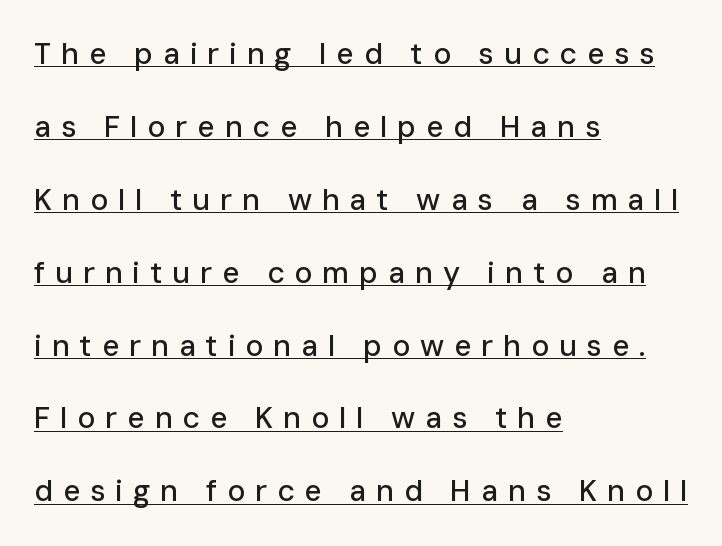
Q: Is the text italic (slanted)? A: No, it is upright.
Q: Is the typeface a serif or a sans-serif typeface? A: Sans-serif.
Q: Is the text underlined? A: Yes.
Q: How is the paragraph aligned? A: Left-aligned.
Q: Is the spacing between letters normal or unusually wide? A: Unusually wide.
Q: Is the spacing between lines tight, normal or loose? A: Loose.
Q: Width (condensed, normal, or wide)? A: Normal.
Q: Stroke contrast? A: Low.
Q: x-height? A: Medium.
Q: Monospaced? A: No.
